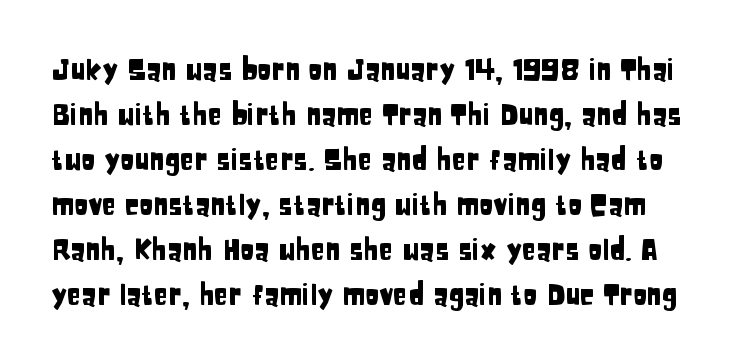
The image shows 29 px condensed sans-serif type, upright; set normal line spacing (1.55x), normal letter spacing, not underlined; low stroke contrast and a large x-height.
